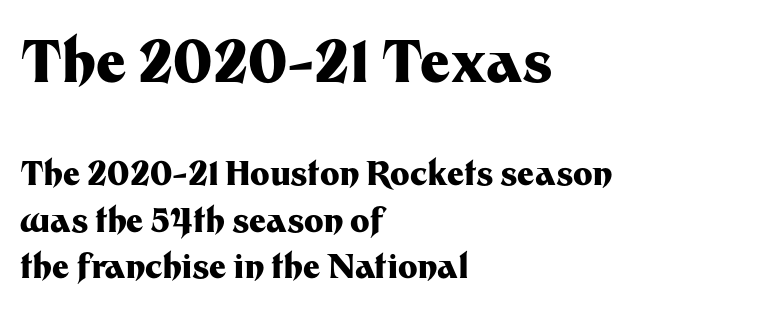
The image shows 58 px heavy sans-serif type, upright; set left-aligned, normal line spacing (1.42x), normal letter spacing, not underlined; the first (top) block is 1.76x larger; medium stroke contrast and a medium x-height.
